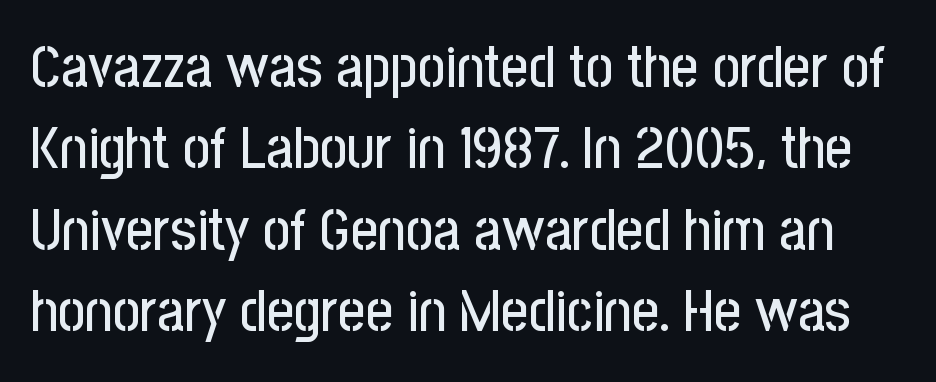
Look at the bottom of the vertical strokes: they stop flat, with no serifs. Leading matches the norm, producing a regular column. Anything drawn beneath the words? Only blank space. The rendering keeps characters at their native spacing. You could not count columns in this text — the font is proportionally spaced.
